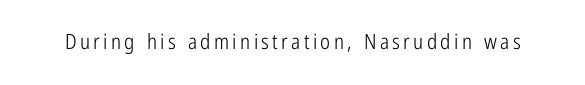
Nope, not italic — everything's standing straight. Weight: regular or lighter. This rendering features lettering with no underline.
